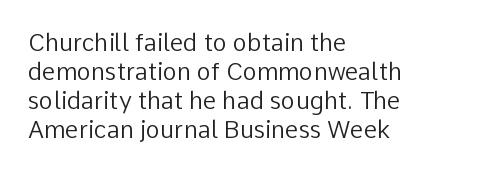
Q: Is the text bold? A: No.
Q: Is the text italic (slanted)? A: No, it is upright.
Q: Is the text underlined? A: No.
Q: How is the paragraph aligned? A: Left-aligned.
Q: Is the spacing between letters normal or unusually wide? A: Normal.
